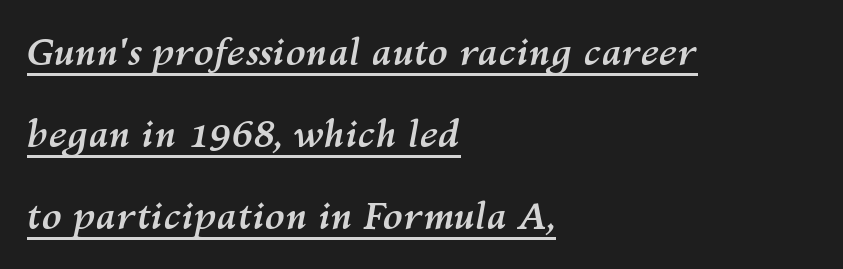
The image shows 37 px semibold type, italic (leaning right); set left-aligned, loose line spacing (2.22x), normal letter spacing, underlined; medium stroke contrast and a medium x-height.
